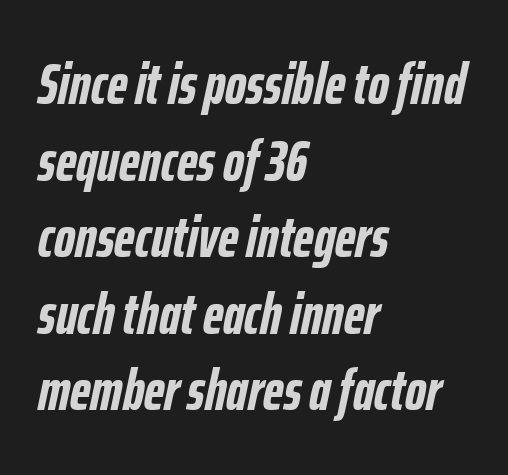
Q: Is the text bold? A: Yes.
Q: Is the text italic (slanted)? A: Yes, it leans right by about 12 degrees.
Q: Is the text underlined? A: No.
Q: How is the paragraph aligned? A: Left-aligned.
Q: Is the spacing between letters normal or unusually wide? A: Normal.
Q: Is the spacing between lines tight, normal or loose? A: Normal.
Q: Width (condensed, normal, or wide)? A: Condensed.
Q: Stroke contrast? A: Low.
Q: x-height? A: Medium.
Q: Monospaced? A: No.
